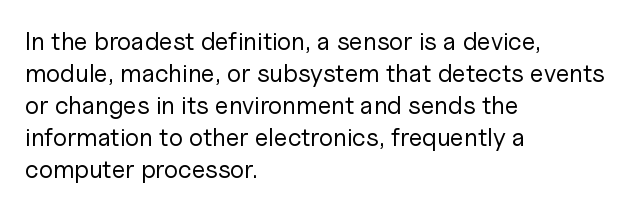
Glance below the letters and you will spot only blank space. The weight tops out at a normal text grade. Teacher's note: observe the even left margin — that is flush-left alignment. Interline gaps are of average width in this sample. In terms of posture, this sample is upright.
